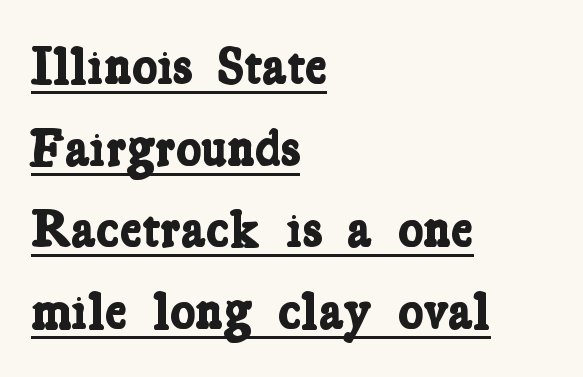
Looks like regular typesetting: each glyph gets only the width it needs. This rendering leaves character spacing at its baseline value. Every word sits above its own underline. In terms of leading, this rendering sits right in the middle.
